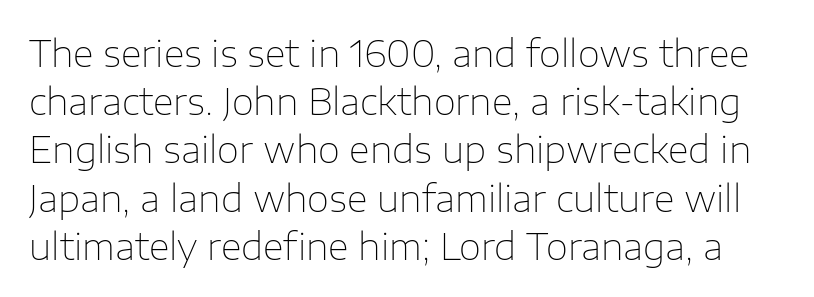
The image shows 36 px thin sans-serif type, upright; set normal line spacing (1.34x), normal letter spacing, not underlined; low stroke contrast and a medium x-height.
